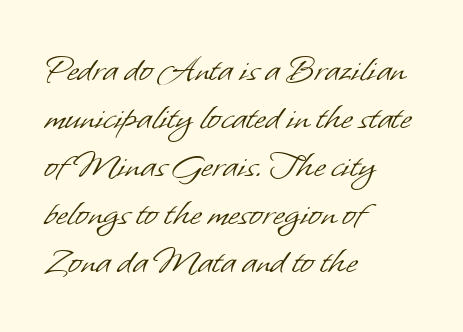
{"serif": "no", "bold": "no", "weight": "light", "width": "normal", "stroke_contrast": "low", "x_height": "small", "monospaced": "no", "underline": "no", "align": "left", "line_spacing_ratio": 1.2, "letter_spacing": "normal", "letter_spacing_em": 0.0, "glyph_px": 40}
